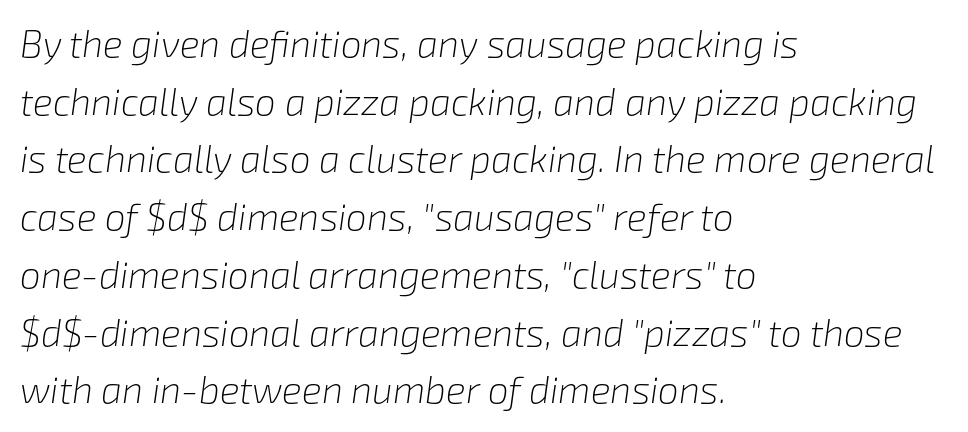
{"italic": "yes", "lean": "right", "slant_degrees": 8, "bold": "no", "weight": "light", "width": "normal", "stroke_contrast": "low", "x_height": "medium", "monospaced": "no", "underline": "no", "align": "left", "line_spacing": "normal", "line_spacing_ratio": 1.56, "letter_spacing": "normal", "letter_spacing_em": 0.0, "glyph_px": 37}
